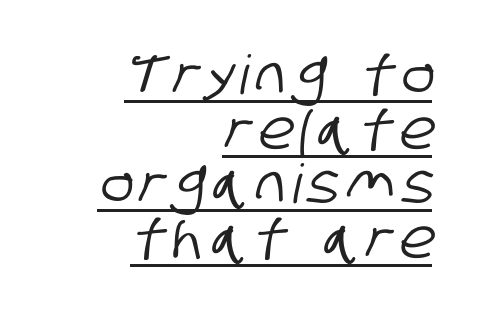
All the whitespace from short lines collects on the left. This rendering features underlined lettering. Each letter keeps its own natural width here, so spacing adapts to shape. How would I describe the line gaps? Narrow and economical. What kind of face is this? One without serifs — a sans.
